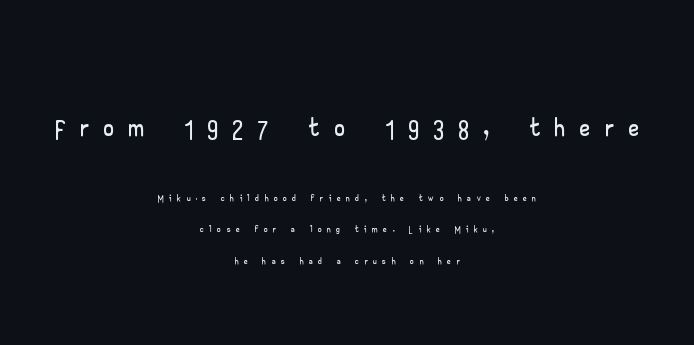
Layout note: lines centered. Reading top to bottom, the characters get smaller at the block break. Note the varied advance widths — an 'i' is clearly narrower than an 'm'. Examine the stroke ends and you'll find no serifs. Honestly, the letter spacing is so wide it's the main thing you notice. This is roman type, the default non-slanted kind.
